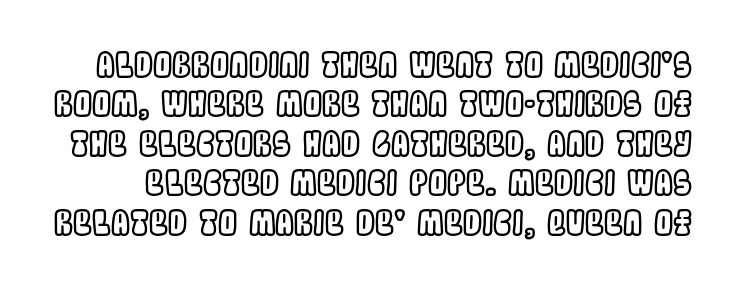
Q: Is the text italic (slanted)? A: No, it is upright.
Q: Is the text underlined? A: No.
Q: Is the spacing between letters normal or unusually wide? A: Normal.
Q: Width (condensed, normal, or wide)? A: Condensed.
Q: x-height? A: Large.
Q: Monospaced? A: No.
